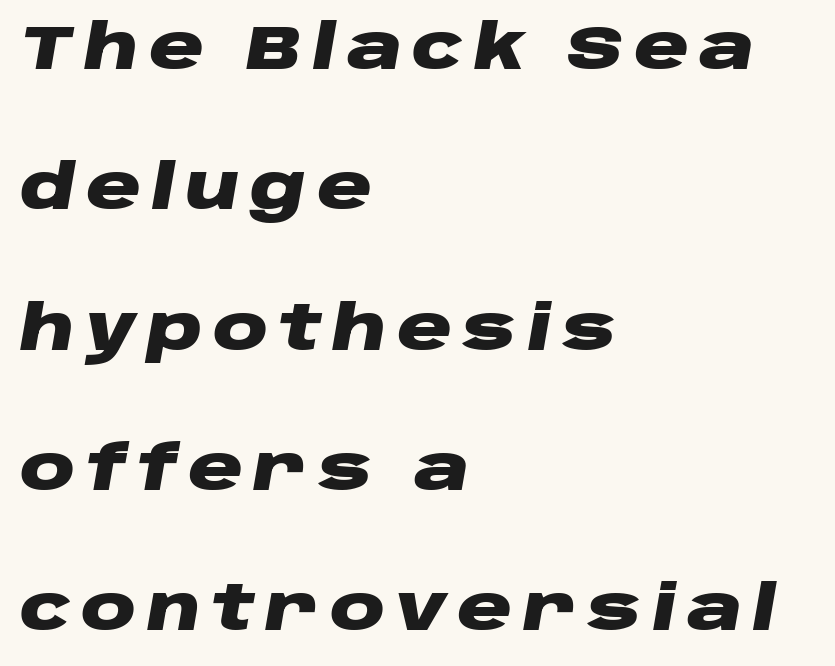
The image shows 61 px heavy, wide type, italic (leaning right); set left-aligned, loose line spacing (2.3x), not underlined; low stroke contrast and a large x-height.
